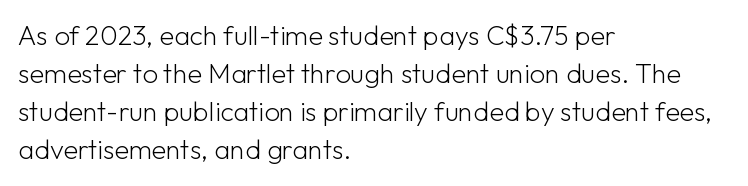
Q: Is the text bold? A: No.
Q: Is the text italic (slanted)? A: No, it is upright.
Q: Is the text underlined? A: No.
Q: How is the paragraph aligned? A: Left-aligned.
Q: Is the spacing between letters normal or unusually wide? A: Normal.
Q: Is the spacing between lines tight, normal or loose? A: Normal.
